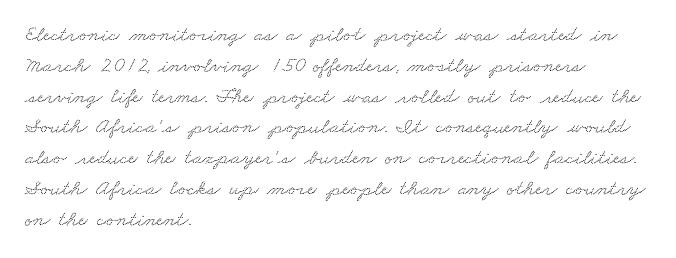
Q: Is the text underlined? A: No.
Q: How is the paragraph aligned? A: Left-aligned.
Q: Is the spacing between letters normal or unusually wide? A: Normal.
Q: Is the spacing between lines tight, normal or loose? A: Normal.
